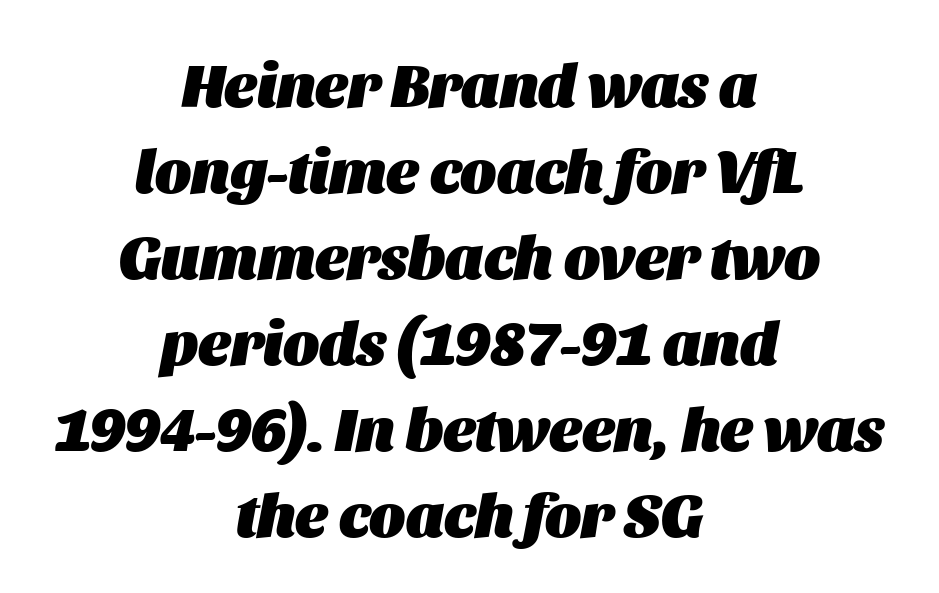
The image shows 61 px heavy type, italic (leaning right); set centered, normal line spacing (1.41x), normal letter spacing, not underlined; medium stroke contrast and a large x-height.
